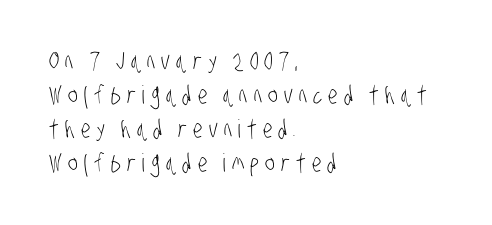
The vertical gap from one line to the next is medium. The words here are not underlined. Counters stay open thanks to moderate or lighter strokes. Visually the block forms a straight wall on the left and a jagged coastline on the right. The passage shown has open, widely tracked lettering throughout.
